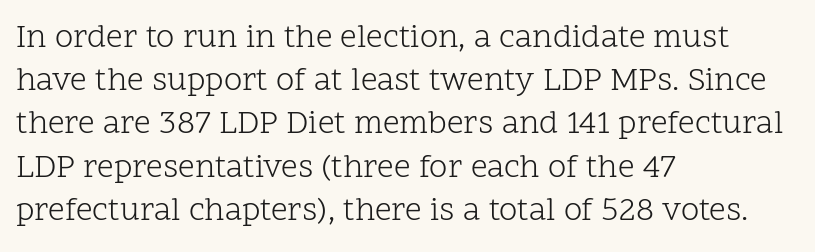
Q: Is the text bold? A: No.
Q: Is the text italic (slanted)? A: No, it is upright.
Q: Is the typeface a serif or a sans-serif typeface? A: Serif.
Q: Is the text underlined? A: No.
Q: How is the paragraph aligned? A: Left-aligned.
Q: Is the spacing between letters normal or unusually wide? A: Normal.
Q: Is the spacing between lines tight, normal or loose? A: Normal.
Q: Width (condensed, normal, or wide)? A: Normal.
Q: Stroke contrast? A: Low.
Q: x-height? A: Medium.
Q: Monospaced? A: No.
